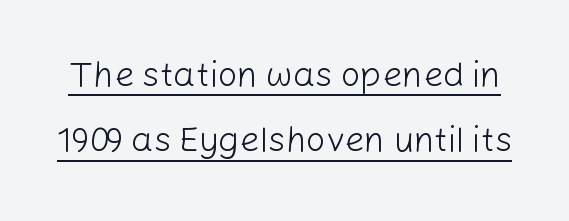
{"serif": "no", "italic": "no", "bold": "no", "weight": "light", "width": "normal", "stroke_contrast": "low", "x_height": "medium", "monospaced": "no", "underline": "yes", "line_spacing_ratio": 1.87, "letter_spacing": "normal", "letter_spacing_em": 0.0, "glyph_px": 35}
